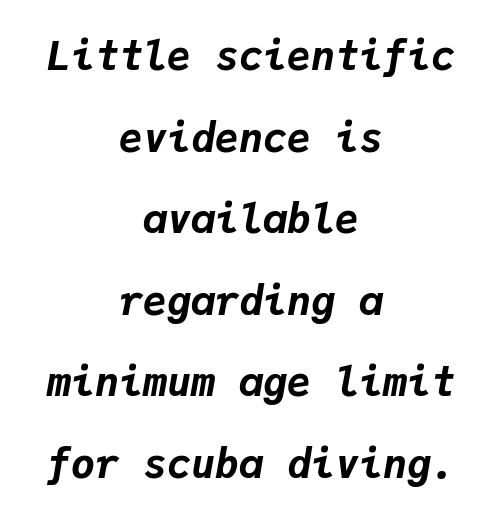
Layout note: lines centered. Is the type bold? Yes — the strokes are clearly thick and heavy. The rendering uses typewriter-style spacing with identical character cells. Does the lettering tilt? It does — this is italic. Beneath every word, the page is bare.
